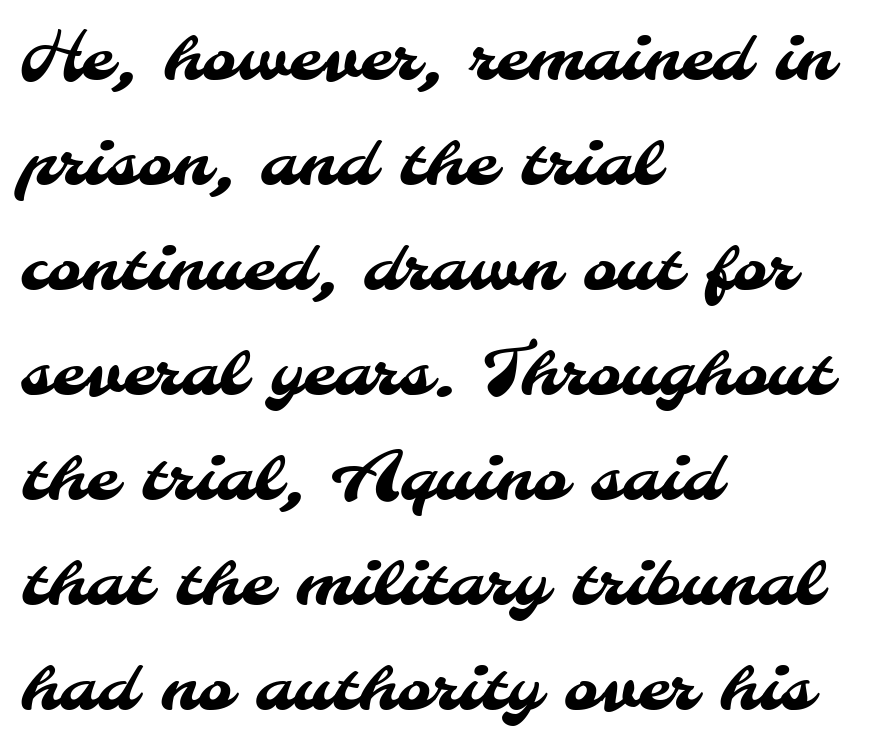
The image shows 66 px sans-serif type; set left-aligned, normal line spacing (1.59x), normal letter spacing, not underlined; medium stroke contrast and a small x-height.
